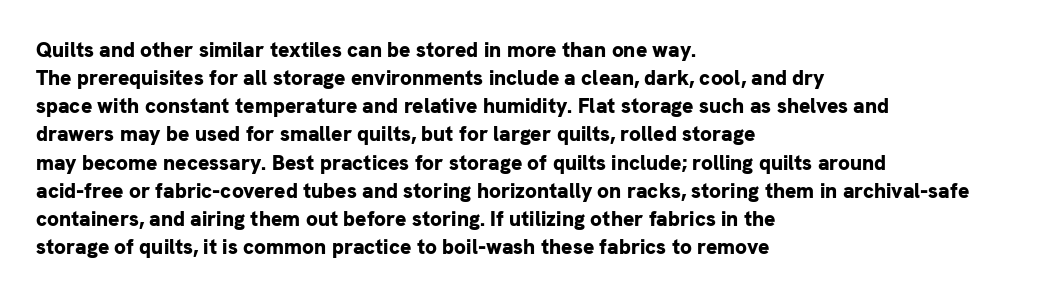
The image shows 21 px bold type, upright; set left-aligned, normal line spacing (1.34x), normal letter spacing, not underlined.
